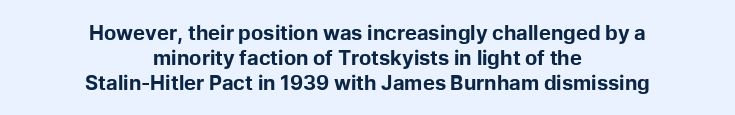
{"italic": "no", "bold": "yes", "underline": "no", "align": "center", "line_spacing": "normal", "line_spacing_ratio": 1.25, "letter_spacing": "normal", "letter_spacing_em": 0.0, "glyph_px": 20}
